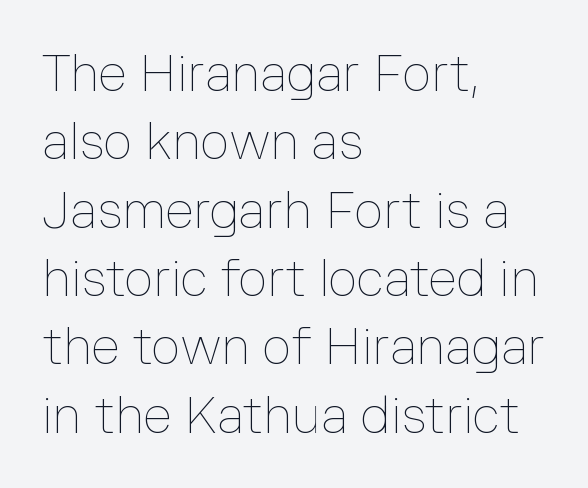
Q: Is the text bold? A: No.
Q: Is the text italic (slanted)? A: No, it is upright.
Q: Is the text underlined? A: No.
Q: How is the paragraph aligned? A: Left-aligned.
Q: Is the spacing between letters normal or unusually wide? A: Normal.
Q: Is the spacing between lines tight, normal or loose? A: Normal.
Q: Width (condensed, normal, or wide)? A: Normal.
Q: Stroke contrast? A: Low.
Q: x-height? A: Medium.
Q: Monospaced? A: No.
